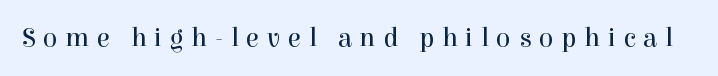
{"italic": "no", "bold": "no", "underline": "no", "letter_spacing": "wide", "letter_spacing_em": 0.28, "glyph_px": 27}
